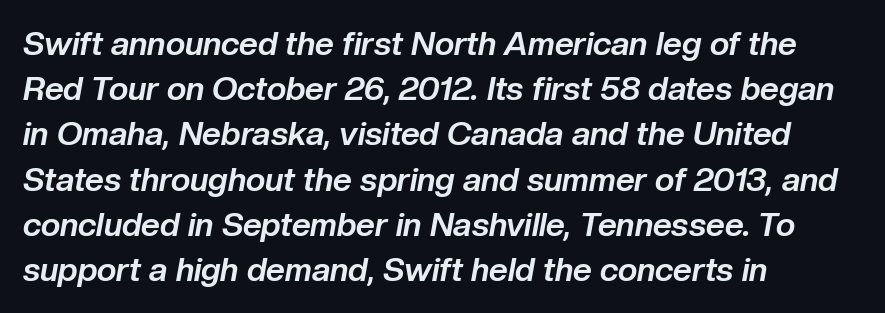
Beneath every word, the page is bare. Here the designer chose a conventional face with non-uniform glyph widths. Is the type slanted? Yes — the strokes lean at a clear angle. Does the copy run flush right? No — it runs flush left.
